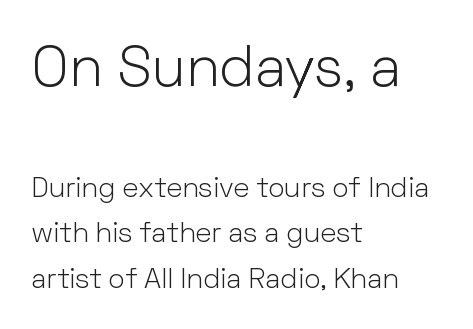
The paragraph shown leans on its left margin. Size contrast runs from large at the top to small at the bottom. The glyphs are unaccompanied by any horizontal stroke below them. The font is comparable to plain body text, perhaps lighter. What's the leading like? Ordinary, nothing unusual.
